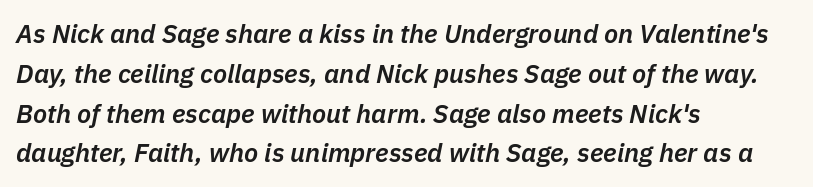
Q: Is the text bold? A: Semi-bold.
Q: Is the text italic (slanted)? A: Yes, it leans right by about 11 degrees.
Q: Is the text underlined? A: No.
Q: How is the paragraph aligned? A: Left-aligned.
Q: Is the spacing between letters normal or unusually wide? A: Normal.
Q: Is the spacing between lines tight, normal or loose? A: Normal.
